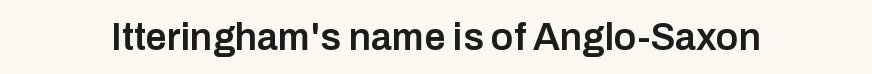
{"serif": "no", "italic": "no", "bold": "semi", "weight": "semibold", "width": "normal", "stroke_contrast": "low", "x_height": "medium", "monospaced": "no", "underline": "no", "letter_spacing": "normal", "letter_spacing_em": 0.0, "glyph_px": 38}
